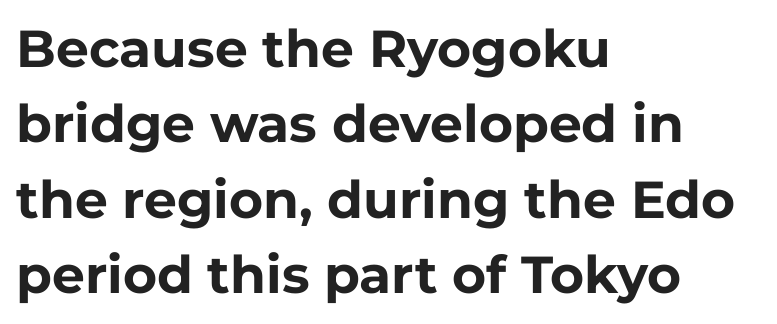
The image shows 52 px bold sans-serif type, upright; set left-aligned, normal line spacing (1.45x), normal letter spacing, not underlined; low stroke contrast and a medium x-height.
